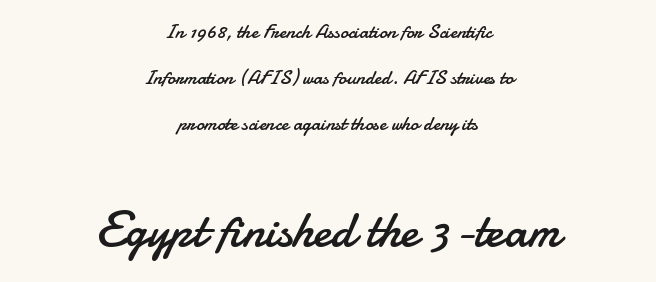
Q: Is the text bold? A: No.
Q: Is the text italic (slanted)? A: Yes.
Q: Is the typeface a serif or a sans-serif typeface? A: Sans-serif.
Q: Is the text underlined? A: No.
Q: How is the paragraph aligned? A: Centered.
Q: Is the spacing between letters normal or unusually wide? A: Normal.
Q: Is the spacing between lines tight, normal or loose? A: Loose.
Q: Which block of text is set in a larger size, the first (top) or the second (bottom)? A: The second (bottom) one.
Q: Width (condensed, normal, or wide)? A: Normal.
Q: Stroke contrast? A: Low.
Q: x-height? A: Small.
Q: Monospaced? A: No.
